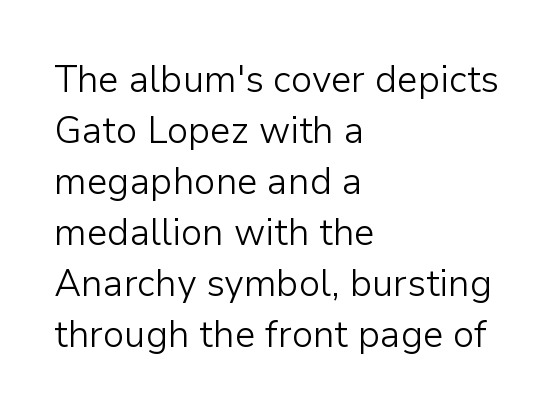
{"serif": "no", "italic": "no", "bold": "no", "weight": "light", "width": "normal", "stroke_contrast": "low", "x_height": "medium", "monospaced": "no", "underline": "no", "align": "left", "line_spacing": "normal", "line_spacing_ratio": 1.38, "letter_spacing": "normal", "letter_spacing_em": 0.0, "glyph_px": 37}
